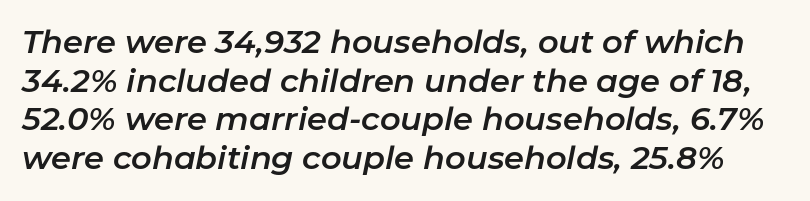
Q: Is the text italic (slanted)? A: Yes, it leans right by about 11 degrees.
Q: Is the text underlined? A: No.
Q: Is the spacing between letters normal or unusually wide? A: Normal.
Q: Width (condensed, normal, or wide)? A: Normal.
Q: Stroke contrast? A: Low.
Q: x-height? A: Medium.
Q: Monospaced? A: No.
